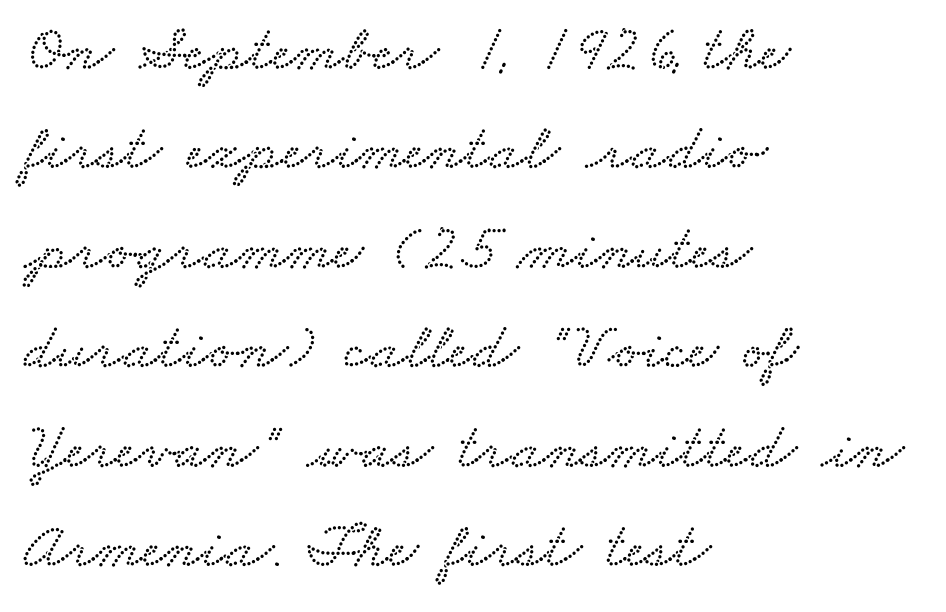
{"width": "wide", "stroke_contrast": "low", "x_height": "small", "monospaced": "no", "underline": "no", "align": "left", "line_spacing": "normal", "line_spacing_ratio": 1.53, "letter_spacing": "normal", "letter_spacing_em": 0.0, "glyph_px": 65}
